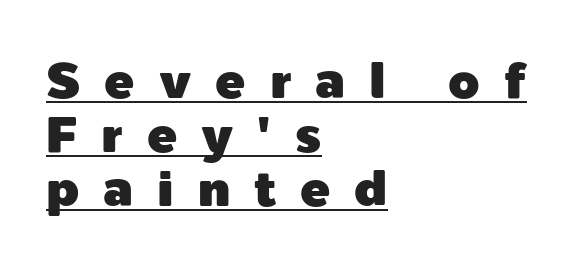
This block would grow much taller if given ordinary leading; it's compressed now. This sample carries an underscore along the baseline area. Grotesque or geometric, the face here clearly has no serifs. Here the designer chose a conventional face with non-uniform glyph widths. The compositor pushed each line to the left boundary. Students, note that the glyphs here are deliberately spaced far apart.
